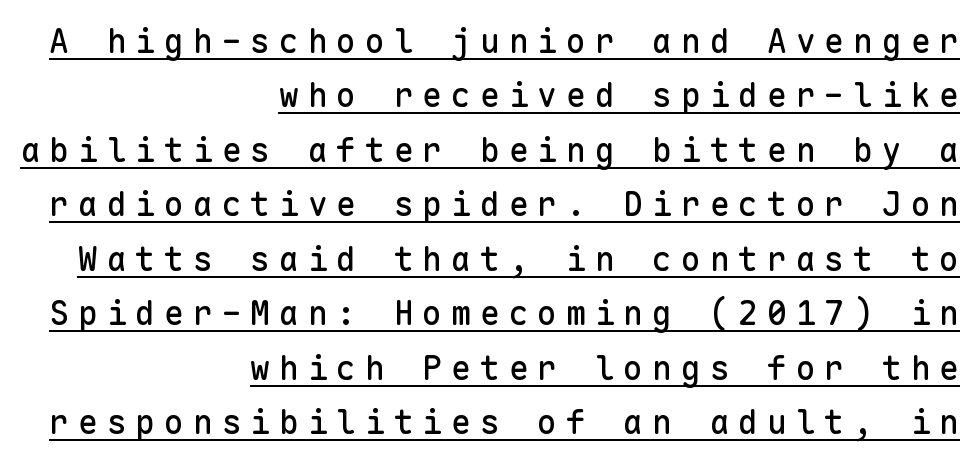
{"serif": "no", "italic": "no", "width": "normal", "stroke_contrast": "low", "x_height": "medium", "monospaced": "yes", "underline": "yes", "align": "right", "line_spacing": "normal", "line_spacing_ratio": 1.65, "letter_spacing": "wide", "letter_spacing_em": 0.27, "glyph_px": 33}
